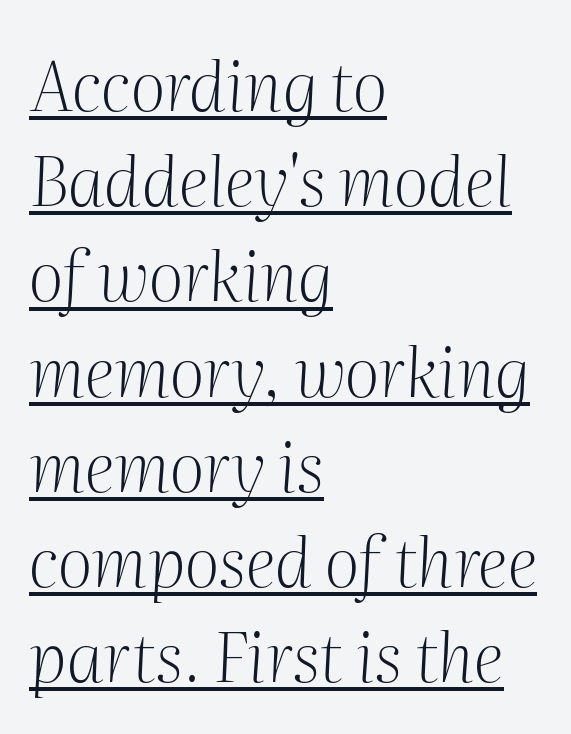
{"serif": "yes", "italic": "yes", "lean": "right", "slant_degrees": 2, "bold": "no", "weight": "light", "width": "normal", "stroke_contrast": "medium", "x_height": "medium", "monospaced": "no", "underline": "yes", "align": "left", "line_spacing": "normal", "line_spacing_ratio": 1.38, "letter_spacing": "normal", "letter_spacing_em": 0.0, "glyph_px": 69}
